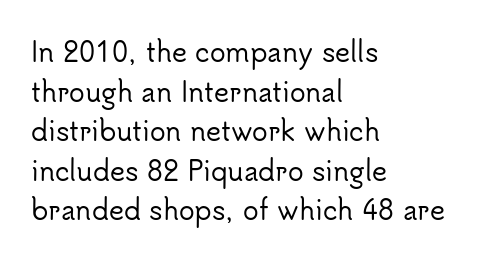
{"italic": "no", "underline": "no", "align": "left", "line_spacing": "normal", "line_spacing_ratio": 1.52, "letter_spacing": "normal", "letter_spacing_em": 0.0, "glyph_px": 26}
